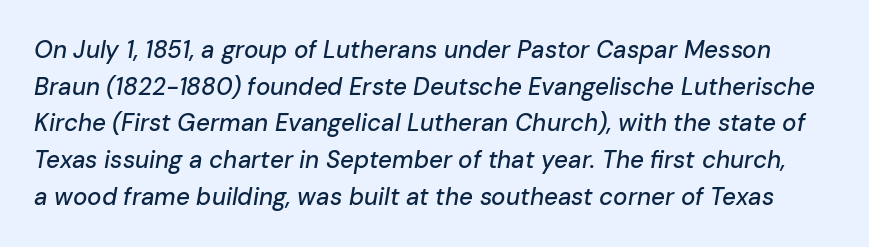
Students, observe: this is what conventionally led text looks like. Designer's note — italics engaged. Has an underline been added? It has not. What stands out about the letter spacing? Nothing — it is the standard amount.
